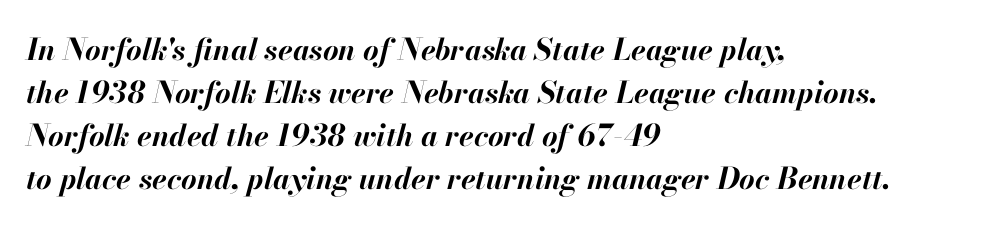
Q: Is the text bold? A: Yes.
Q: Is the text italic (slanted)? A: Yes, it leans right by about 13 degrees.
Q: Is the text underlined? A: No.
Q: How is the paragraph aligned? A: Left-aligned.
Q: Is the spacing between letters normal or unusually wide? A: Normal.
Q: Is the spacing between lines tight, normal or loose? A: Normal.
Q: Width (condensed, normal, or wide)? A: Normal.
Q: Stroke contrast? A: High.
Q: x-height? A: Small.
Q: Monospaced? A: No.
